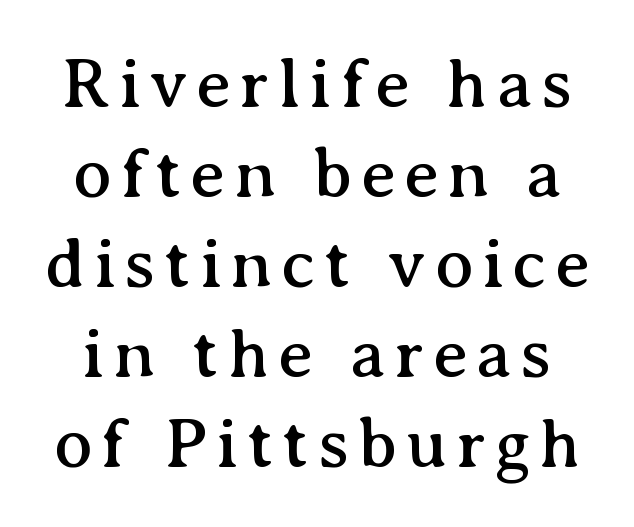
The image shows 72 px serif type, upright; set normal line spacing (1.25x), not underlined; medium stroke contrast and a medium x-height.
